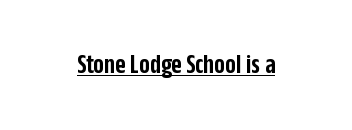
The image shows 28 px semibold, condensed sans-serif type, upright; set normal letter spacing, underlined; low stroke contrast and a large x-height.
